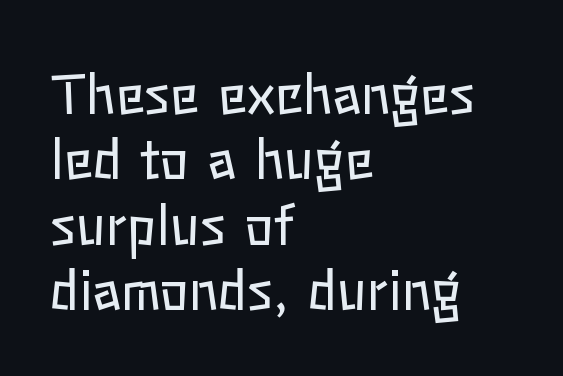
Short note: letters normally spaced. You could not count columns in this text — the font is proportionally spaced. Just letters on the line, the space beneath them empty. Is there any slant? The stems are plumb.
